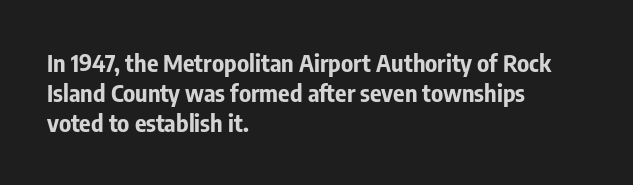
The characters look thick and weighty, a clear bold. Rows of type keep a routine distance in the vertical direction. Each word holds together tightly as a unit, with standard inter-letter gaps. Does the copy run flush right? No — it runs flush left. Beneath every word, the page is bare.
